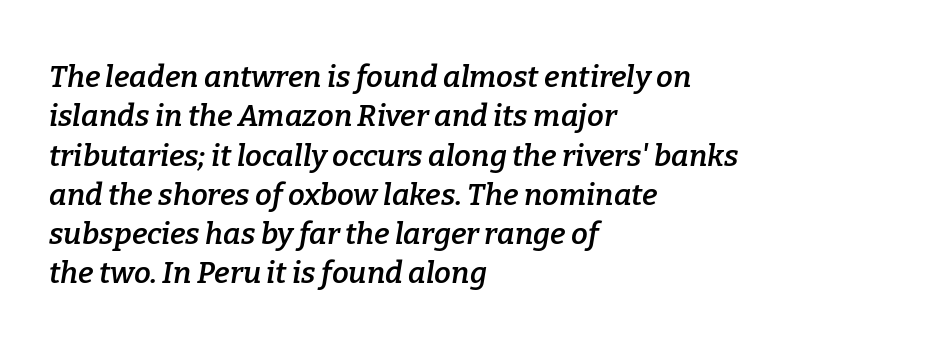
The image shows 30 px semibold serif type, italic (leaning right); set left-aligned, normal line spacing (1.31x), normal letter spacing, not underlined; low stroke contrast and a medium x-height.
